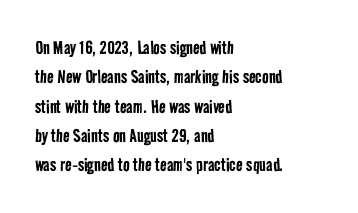
Q: Is the text bold? A: No.
Q: Is the text underlined? A: No.
Q: How is the paragraph aligned? A: Left-aligned.
Q: Is the spacing between letters normal or unusually wide? A: Normal.
Q: Is the spacing between lines tight, normal or loose? A: Normal.
